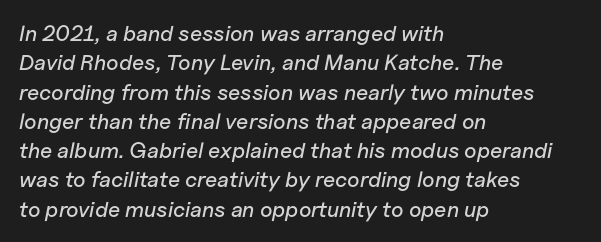
{"italic": "yes", "lean": "right", "slant_degrees": 11, "underline": "no", "align": "left", "line_spacing": "normal", "line_spacing_ratio": 1.33, "letter_spacing": "normal", "letter_spacing_em": 0.0, "glyph_px": 22}
